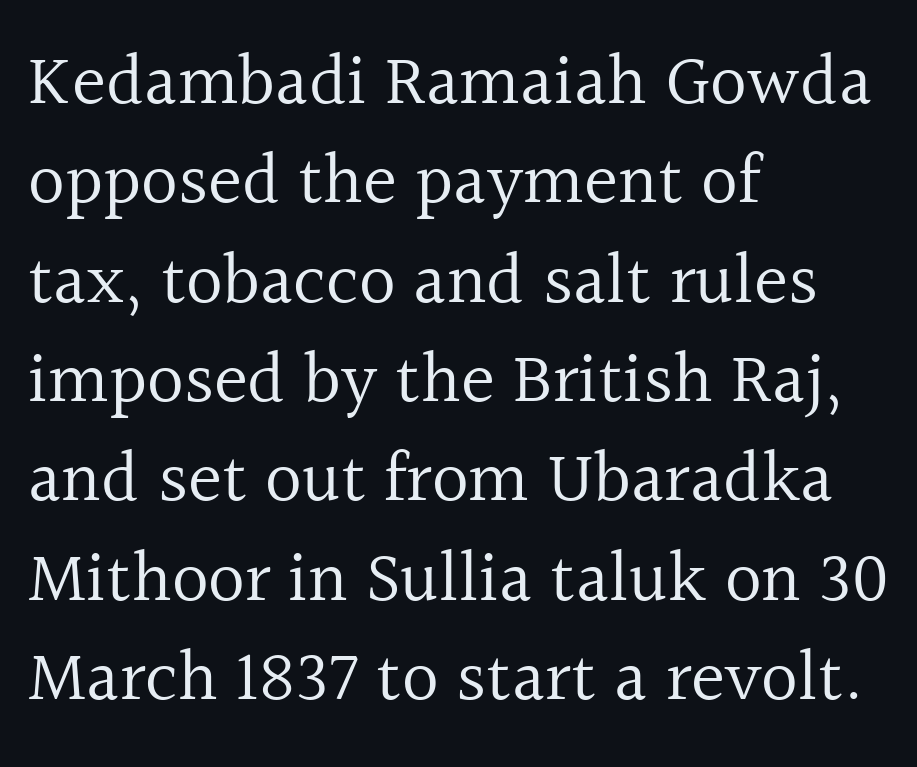
{"serif": "yes", "italic": "no", "bold": "no", "weight": "regular", "width": "normal", "x_height": "medium", "monospaced": "no", "underline": "no", "align": "left", "line_spacing": "normal", "line_spacing_ratio": 1.38, "letter_spacing": "normal", "letter_spacing_em": 0.0, "glyph_px": 72}
